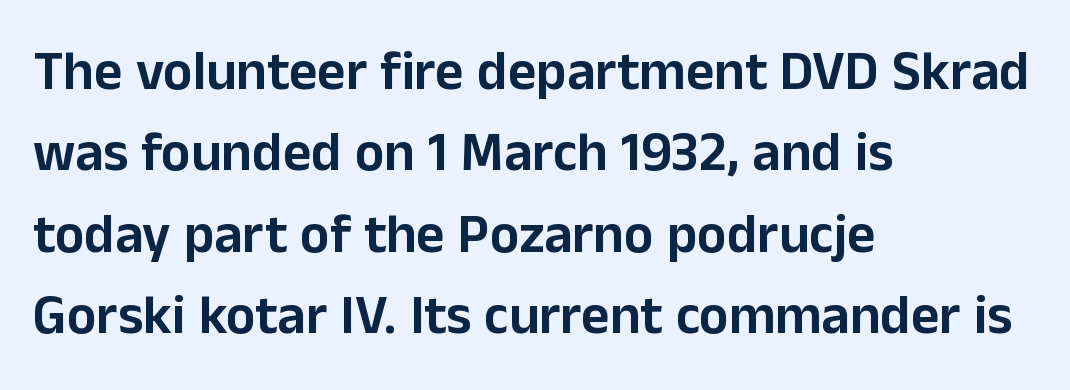
The specimen reads as upright at a glance. Note the varied advance widths — an 'i' is clearly narrower than an 'm'. All the whitespace from short lines collects on the right. The passage shown is not underscored anywhere. Nothing sits at the stroke ends, so this counts as sans-serif.
